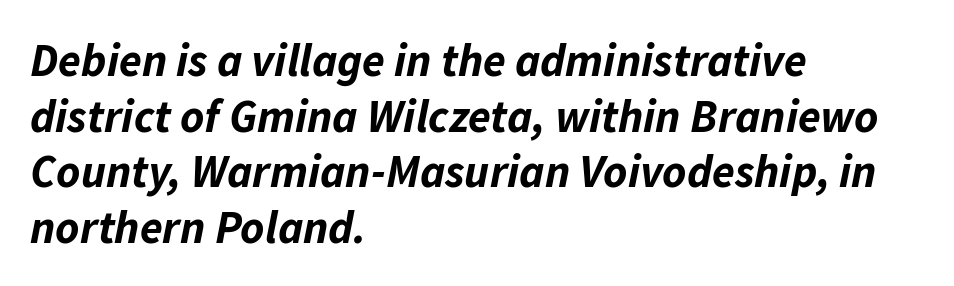
Proportional: the letters do not fall into vertical columns. A clean baseline with only descenders dipping below it. Layout note: lines flush left. Students, note that the glyphs here touch the page at normal intervals.
